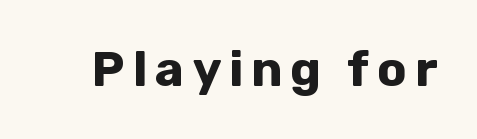
Q: Is the text bold? A: Yes.
Q: Is the text italic (slanted)? A: No, it is upright.
Q: Is the typeface a serif or a sans-serif typeface? A: Sans-serif.
Q: Is the text underlined? A: No.
Q: Width (condensed, normal, or wide)? A: Normal.
Q: Stroke contrast? A: Low.
Q: x-height? A: Medium.
Q: Monospaced? A: No.
